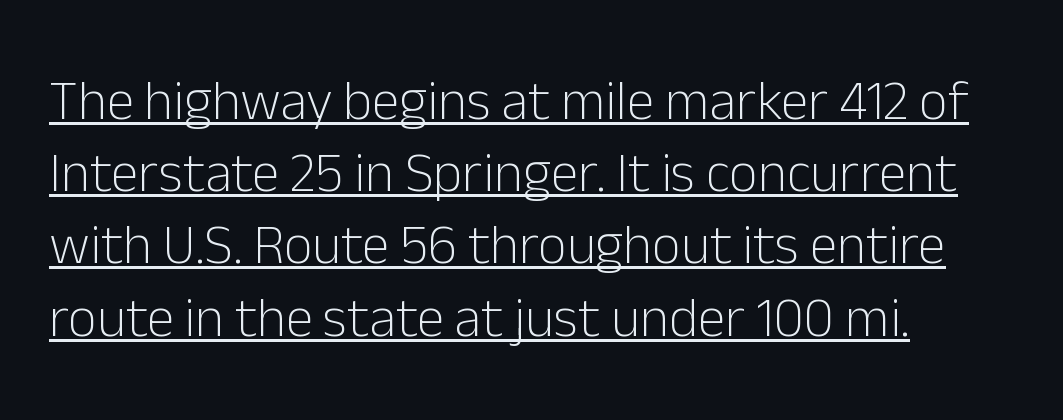
Characters follow at the spacing the type designer built in. You could not count columns in this text — the font is proportionally spaced. Ascenders rise straight up at ninety degrees. Compared with typical paragraphs, the rows here are spaced about the same. Compared with undecorated copy, this sample adds a rule below the words.
